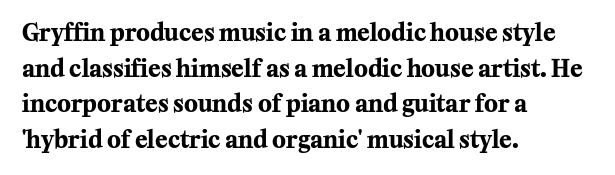
Q: Is the text bold? A: Yes.
Q: Is the text italic (slanted)? A: No, it is upright.
Q: Is the text underlined? A: No.
Q: How is the paragraph aligned? A: Left-aligned.
Q: Is the spacing between letters normal or unusually wide? A: Normal.
Q: Is the spacing between lines tight, normal or loose? A: Normal.
